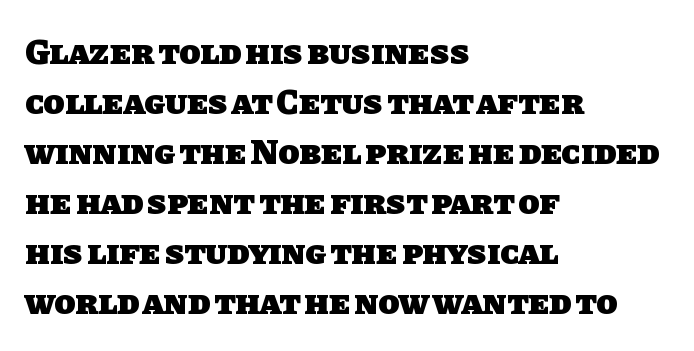
{"serif": "no", "bold": "yes", "weight": "heavy", "width": "normal", "stroke_contrast": "low", "x_height": "large", "monospaced": "no", "underline": "no", "align": "left", "line_spacing": "normal", "line_spacing_ratio": 1.43, "letter_spacing": "normal", "letter_spacing_em": 0.0, "glyph_px": 35}
